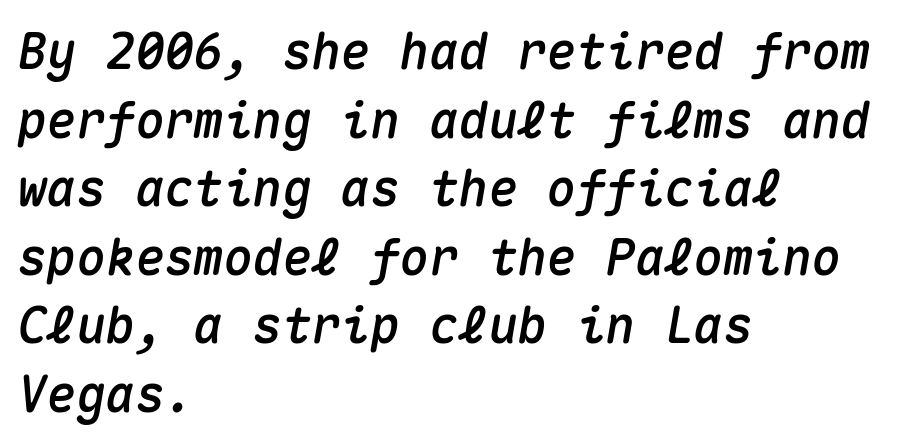
Q: Is the text italic (slanted)? A: Yes, it leans right by about 10 degrees.
Q: Is the text underlined? A: No.
Q: How is the paragraph aligned? A: Left-aligned.
Q: Is the spacing between letters normal or unusually wide? A: Normal.
Q: Is the spacing between lines tight, normal or loose? A: Normal.
Q: Width (condensed, normal, or wide)? A: Normal.
Q: Stroke contrast? A: Medium.
Q: x-height? A: Medium.
Q: Monospaced? A: Yes.
